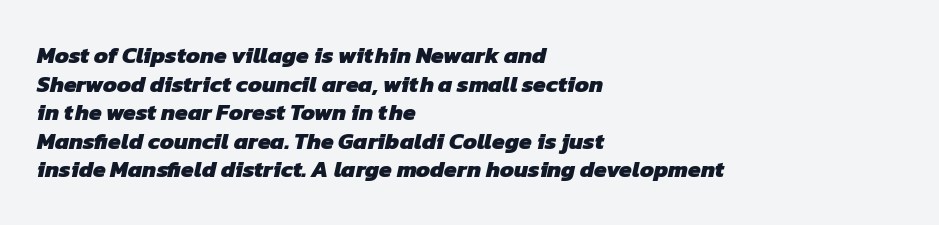
{"bold": "yes", "underline": "no", "align": "left", "line_spacing_ratio": 1.24, "letter_spacing": "normal", "letter_spacing_em": 0.0, "glyph_px": 23}
